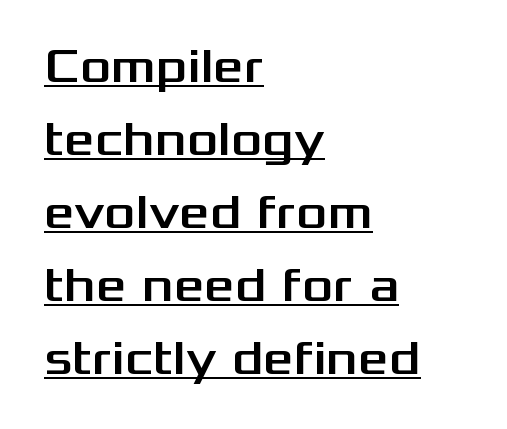
Examine the stroke ends and you'll find no serifs. Is there any slant? The stems are plumb. These lines keep a tight, regular rhythm from letter to letter. Character widths vary here, with narrow letters taking less room than wide ones. Compared with typical paragraphs, the rows here are spaced about the same. The face used here appears with an underline applied.
